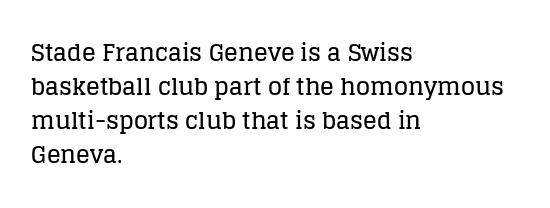
The image shows 23 px text type, upright; set left-aligned, normal line spacing (1.48x), normal letter spacing, not underlined.
